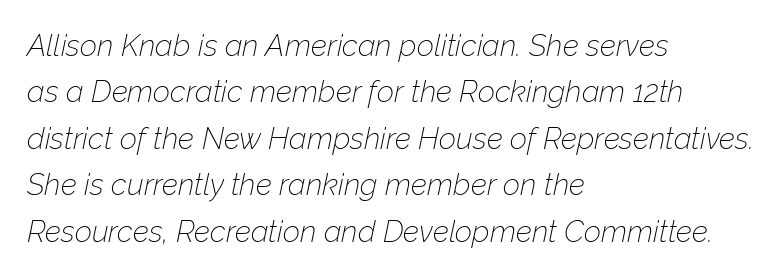
A typesetter would call this proportional, since set widths differ per character. The passage shown leans; its letterforms are oblique. This reads as an unemphasized weight, regular at the heaviest. Notice how the passage keeps a crisp vertical edge on the left only. Short note: letters normally spaced. Descender tails drop into unmarked territory.
